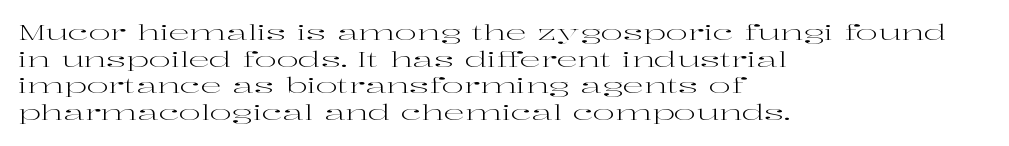
Summary of weight: not heavy and not bold. The vertical gap from one line to the next is medium. The type is set solid horizontally, with unmodified tracking. No italicization has been applied; the sample stays upright. The paragraph shown leans on its left margin. The gap between lines stays unmarked.
